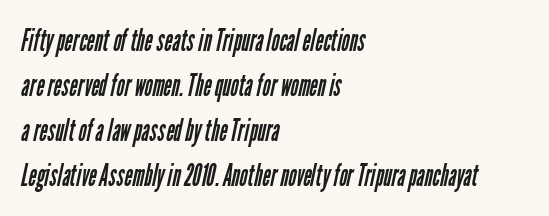
The image shows 31 px regular-weight, condensed sans-serif type; set left-aligned, normal line spacing (1.45x), normal letter spacing, not underlined; low stroke contrast and a medium x-height.
